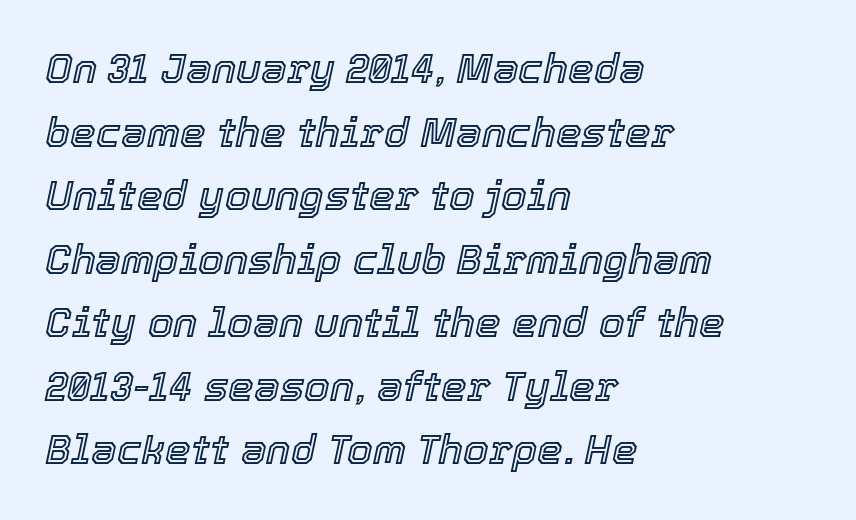
The image shows 41 px text type, italic (leaning right); set left-aligned, normal line spacing (1.55x), normal letter spacing, not underlined; a medium x-height.
